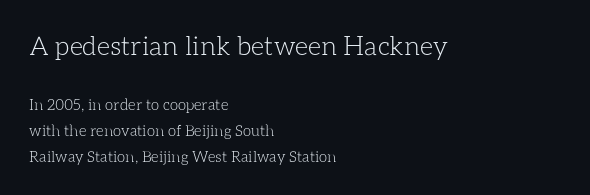
Q: Is the text bold? A: No.
Q: Is the text italic (slanted)? A: No, it is upright.
Q: Is the text underlined? A: No.
Q: How is the paragraph aligned? A: Left-aligned.
Q: Is the spacing between letters normal or unusually wide? A: Normal.
Q: Which block of text is set in a larger size, the first (top) or the second (bottom)? A: The first (top) one.
